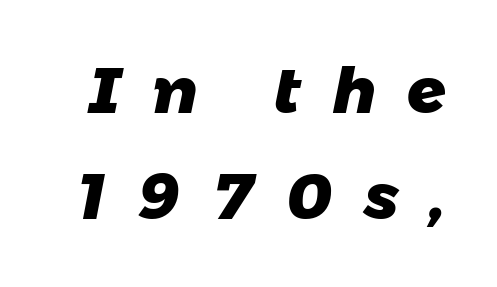
Q: Is the text bold? A: Yes.
Q: Is the typeface a serif or a sans-serif typeface? A: Sans-serif.
Q: Is the text underlined? A: No.
Q: Is the spacing between letters normal or unusually wide? A: Unusually wide.
Q: Is the spacing between lines tight, normal or loose? A: Normal.
Q: Width (condensed, normal, or wide)? A: Normal.
Q: Stroke contrast? A: Low.
Q: x-height? A: Medium.
Q: Monospaced? A: No.
